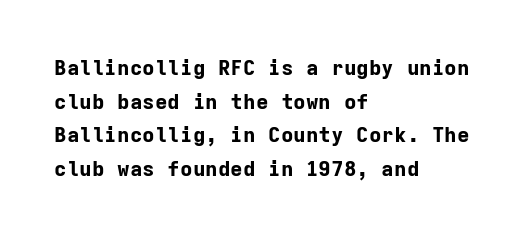
The image shows 21 px bold type, upright; set left-aligned, normal line spacing (1.6x), normal letter spacing, not underlined.
